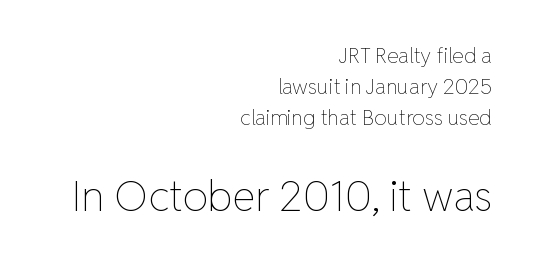
Q: Is the text bold? A: No.
Q: Is the text italic (slanted)? A: No, it is upright.
Q: Is the text underlined? A: No.
Q: How is the paragraph aligned? A: Right-aligned.
Q: Is the spacing between letters normal or unusually wide? A: Normal.
Q: Is the spacing between lines tight, normal or loose? A: Normal.
Q: Which block of text is set in a larger size, the first (top) or the second (bottom)? A: The second (bottom) one.
Q: Width (condensed, normal, or wide)? A: Normal.
Q: Stroke contrast? A: Low.
Q: x-height? A: Medium.
Q: Monospaced? A: No.
